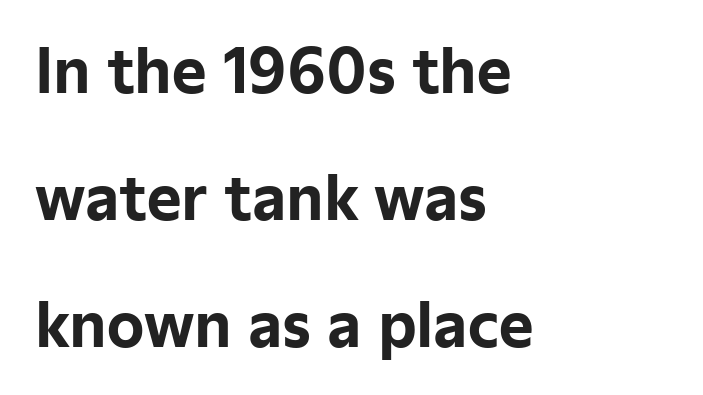
Q: Is the text bold? A: Yes.
Q: Is the text italic (slanted)? A: No, it is upright.
Q: Is the typeface a serif or a sans-serif typeface? A: Sans-serif.
Q: Is the text underlined? A: No.
Q: How is the paragraph aligned? A: Left-aligned.
Q: Is the spacing between letters normal or unusually wide? A: Normal.
Q: Is the spacing between lines tight, normal or loose? A: Loose.
Q: Width (condensed, normal, or wide)? A: Normal.
Q: Stroke contrast? A: Low.
Q: x-height? A: Medium.
Q: Monospaced? A: No.
